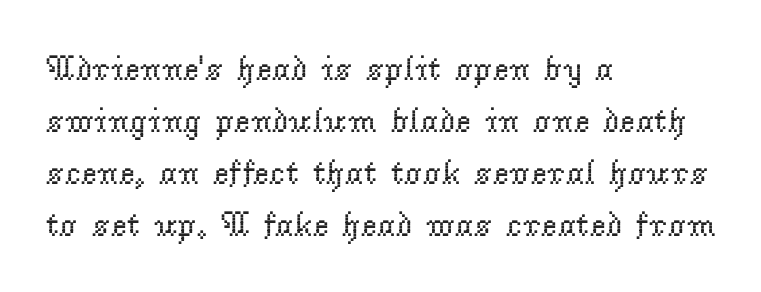
The image shows 35 px regular-weight serif type, upright; set left-aligned, normal line spacing (1.49x), normal letter spacing, not underlined; low stroke contrast and a small x-height.
